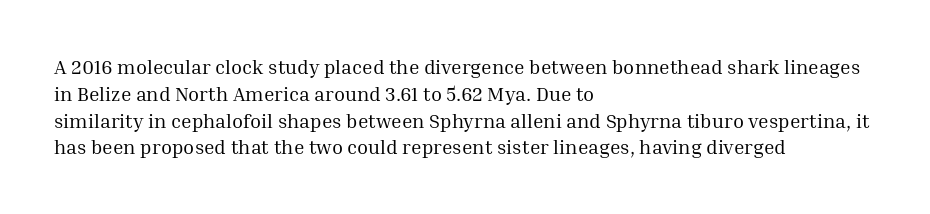
The image shows 20 px text type, upright; set left-aligned, normal line spacing (1.34x), normal letter spacing, not underlined.
